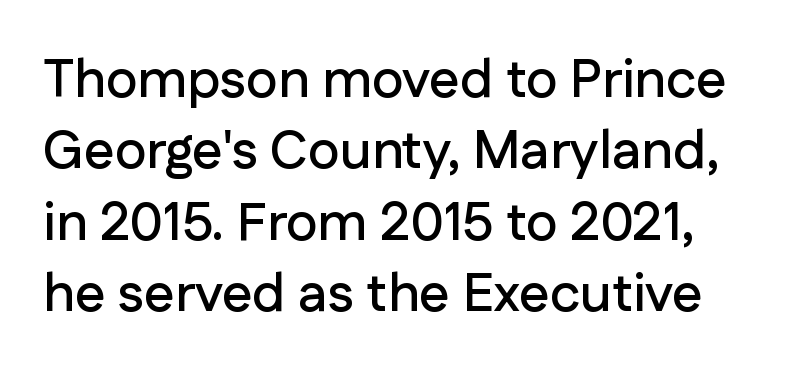
{"serif": "no", "italic": "no", "width": "normal", "stroke_contrast": "low", "x_height": "medium", "monospaced": "no", "underline": "no", "line_spacing": "normal", "line_spacing_ratio": 1.32, "letter_spacing": "normal", "letter_spacing_em": 0.0, "glyph_px": 54}
